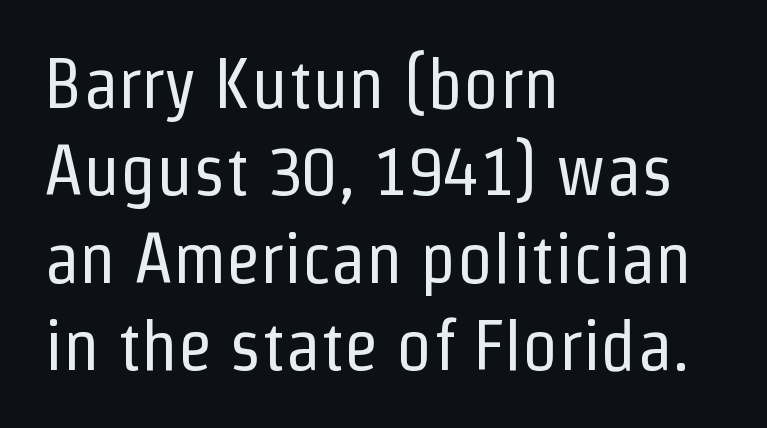
The image shows 71 px regular-weight, condensed sans-serif type, upright; set left-aligned, line spacing 1.23x, normal letter spacing, not underlined; low stroke contrast and a medium x-height.
